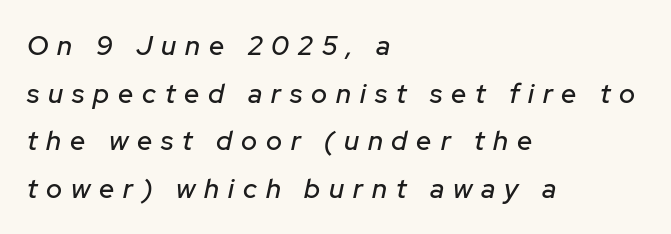
{"italic": "yes", "lean": "right", "slant_degrees": 12, "underline": "no", "align": "left", "line_spacing_ratio": 1.76, "letter_spacing": "wide", "letter_spacing_em": 0.33, "glyph_px": 27}
